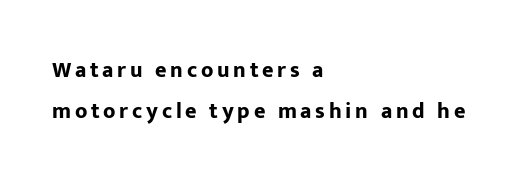
{"italic": "no", "bold": "yes", "underline": "no", "align": "left", "line_spacing_ratio": 1.85, "glyph_px": 22}
